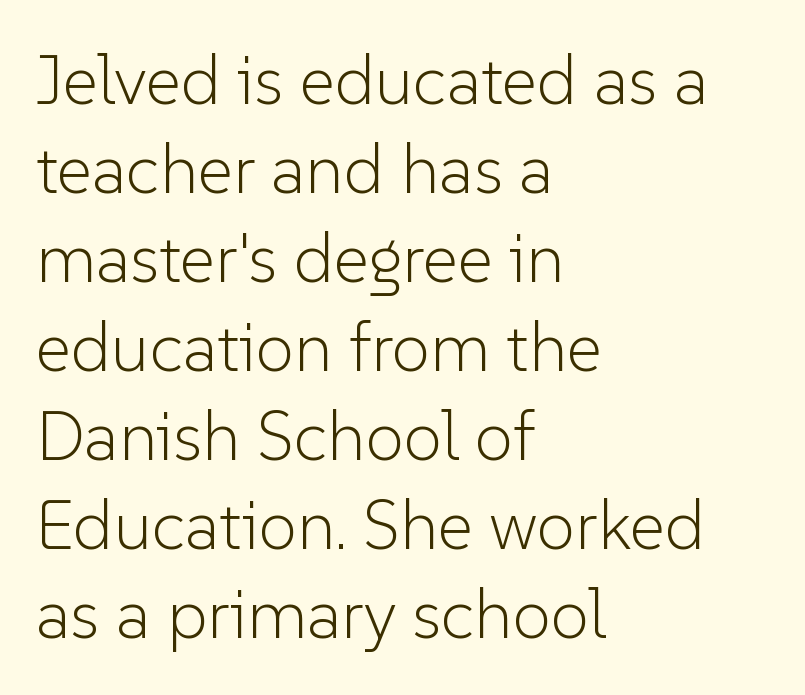
Is there any slant? The stems are plumb. Unlike a traditional serif, this face leaves its strokes unadorned. Varying glyph widths throughout — classic text-font behaviour. Glyph-to-glyph distance matches everyday printed text. Weight: regular or lighter. This rendering uses left alignment, leaving the right contour irregular.
